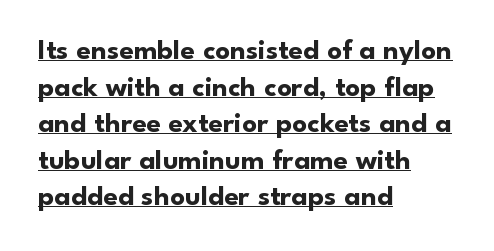
{"serif": "no", "italic": "no", "bold": "yes", "weight": "bold", "width": "normal", "stroke_contrast": "low", "x_height": "small", "monospaced": "no", "underline": "yes", "align": "left", "line_spacing": "normal", "line_spacing_ratio": 1.26, "letter_spacing": "normal", "letter_spacing_em": 0.0, "glyph_px": 29}
